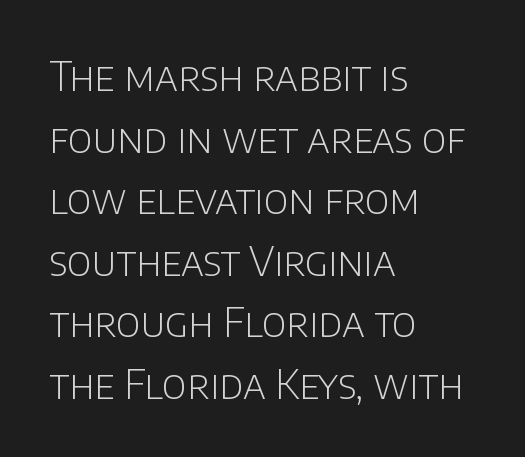
You could not count columns in this text — the font is proportionally spaced. The characters display no serif detailing; their extremities are plain. These lines were composed using upright roman letters. The passage shown is not bold in any degree. Students, note that the glyphs here touch the page at normal intervals. Visually the block forms a straight wall on the left and a jagged coastline on the right.
